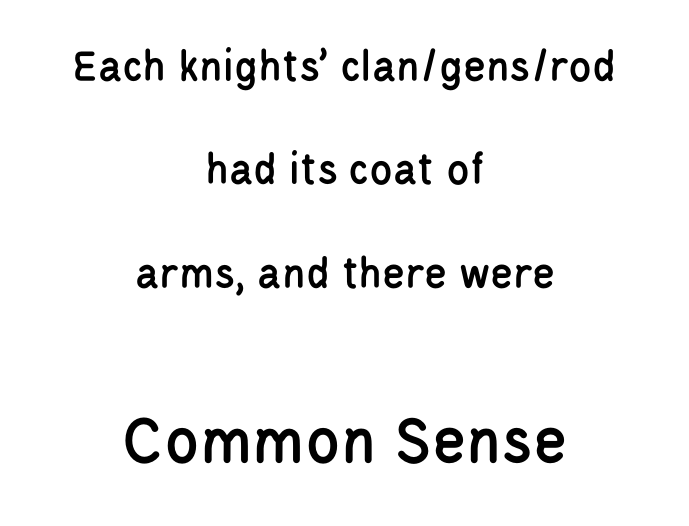
Q: Is the text italic (slanted)? A: No, it is upright.
Q: Is the typeface a serif or a sans-serif typeface? A: Sans-serif.
Q: Is the text underlined? A: No.
Q: How is the paragraph aligned? A: Centered.
Q: Is the spacing between letters normal or unusually wide? A: Normal.
Q: Is the spacing between lines tight, normal or loose? A: Loose.
Q: Which block of text is set in a larger size, the first (top) or the second (bottom)? A: The second (bottom) one.
Q: Width (condensed, normal, or wide)? A: Condensed.
Q: Stroke contrast? A: Low.
Q: x-height? A: Large.
Q: Monospaced? A: No.
